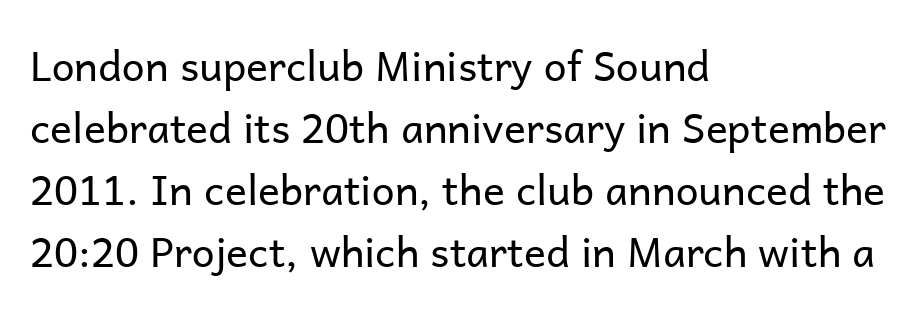
Characters follow at the spacing the type designer built in. What's the leading like? Ordinary, nothing unusual. Descenders hang freely into open space. Each letter's strokes conclude bluntly, with no projecting serifs. The compositor pushed each line to the left boundary. Character widths vary here, with narrow letters taking less room than wide ones.
